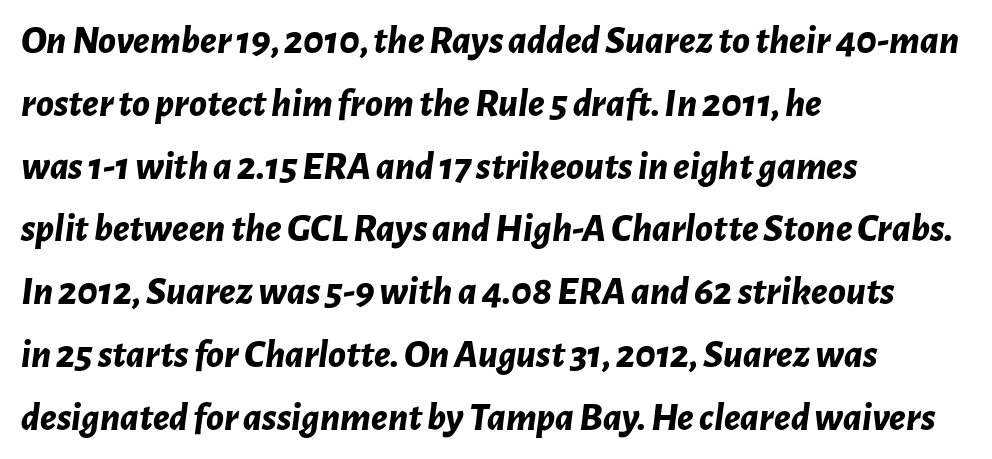
Is this a fixed-width face? No — the glyphs have proportional, varying widths. A clean baseline with only descenders dipping below it. Does the weight exceed regular? Yes, all the way to bold. Every row of glyphs begins at an identical x-position on the left. Vertical spacing — default. In terms of posture, this sample is oblique.
